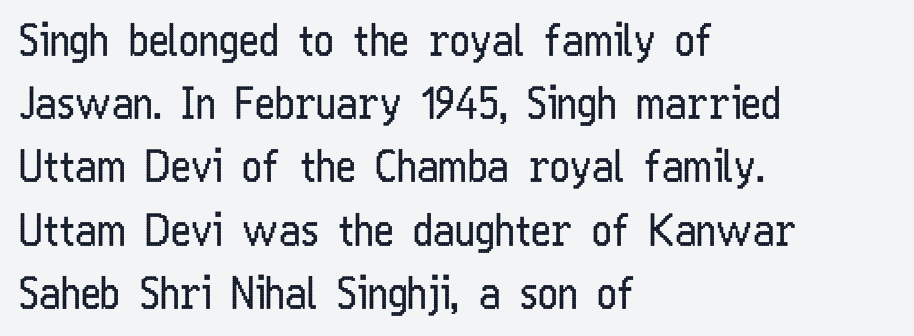
Clear beneath every line of the passage. Typographically, this falls in the sans-serif category. Does extra space separate the letters? No, they use regular spacing. Does the leading feel generous? No, just average. The cut favours lightness, reaching ordinary text weight at its darkest. The letters stand upright; this is a roman face.
